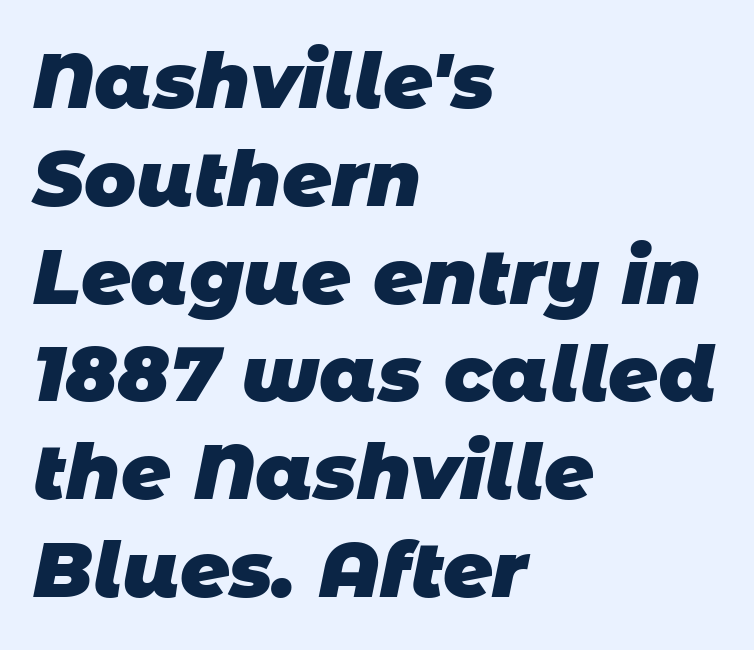
The image shows 77 px heavy sans-serif type; set left-aligned, normal line spacing (1.27x), normal letter spacing, not underlined; low stroke contrast and a large x-height.
